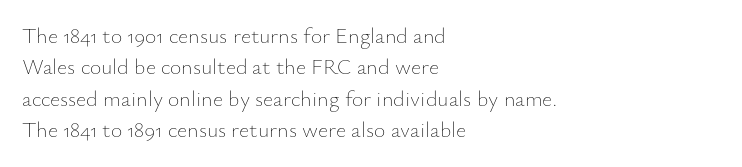
The image shows 22 px text type, upright; set left-aligned, normal line spacing (1.43x), normal letter spacing, not underlined.
